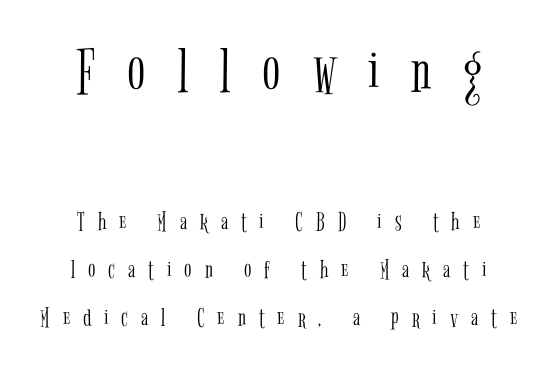
Q: Is the text bold? A: No.
Q: Is the text italic (slanted)? A: No, it is upright.
Q: Is the typeface a serif or a sans-serif typeface? A: Serif.
Q: Is the text underlined? A: No.
Q: How is the paragraph aligned? A: Centered.
Q: Is the spacing between letters normal or unusually wide? A: Unusually wide.
Q: Which block of text is set in a larger size, the first (top) or the second (bottom)? A: The first (top) one.
Q: Width (condensed, normal, or wide)? A: Condensed.
Q: Stroke contrast? A: Low.
Q: x-height? A: Medium.
Q: Monospaced? A: No.
